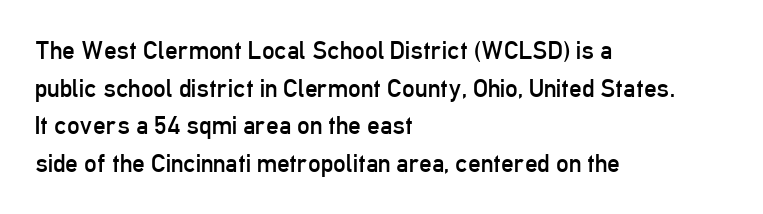
Q: Is the text bold? A: No.
Q: Is the text italic (slanted)? A: No, it is upright.
Q: Is the text underlined? A: No.
Q: How is the paragraph aligned? A: Left-aligned.
Q: Is the spacing between letters normal or unusually wide? A: Normal.
Q: Is the spacing between lines tight, normal or loose? A: Normal.
